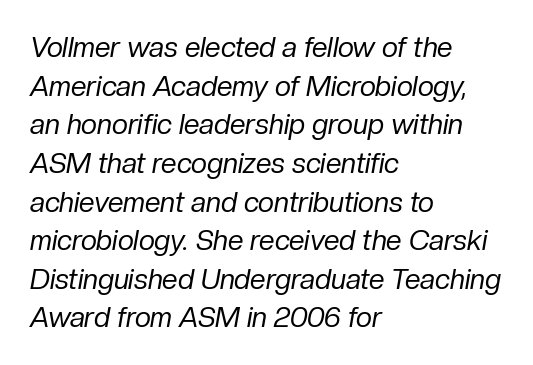
Q: Is the text bold? A: No.
Q: Is the text italic (slanted)? A: Yes, it leans right by about 10 degrees.
Q: Is the text underlined? A: No.
Q: How is the paragraph aligned? A: Left-aligned.
Q: Is the spacing between letters normal or unusually wide? A: Normal.
Q: Is the spacing between lines tight, normal or loose? A: Normal.
Q: Width (condensed, normal, or wide)? A: Normal.
Q: Stroke contrast? A: Low.
Q: x-height? A: Medium.
Q: Monospaced? A: No.
